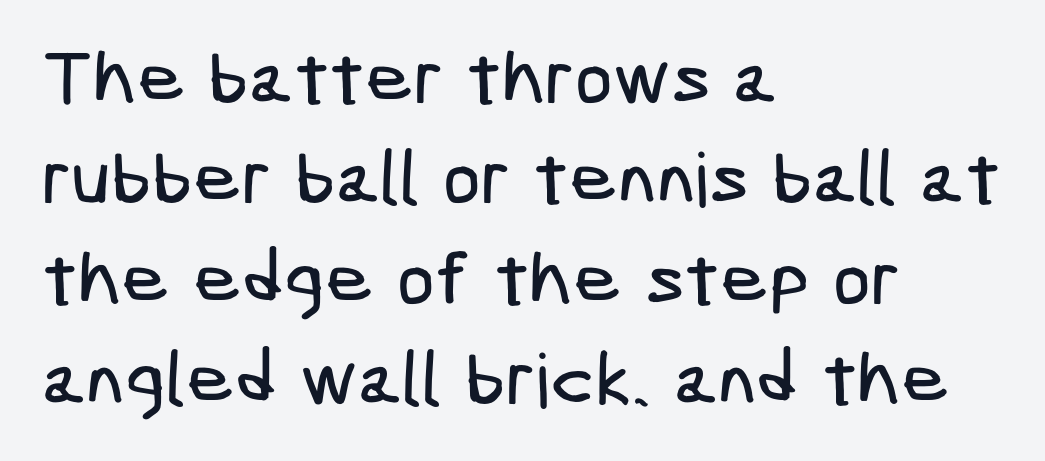
Serifs: no, the terminals of the letterforms are clean. The setting favours the left margin, as ordinary paragraphs usually do. Glance below the letters and you will spot only blank space. A normal amount of white space separates one row of letters from the next. Does extra space separate the letters? No, they use regular spacing.
